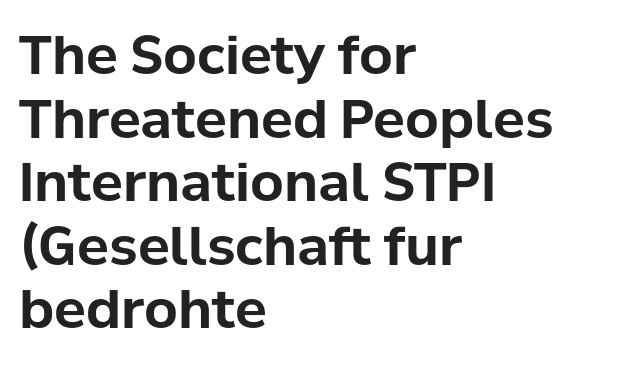
Q: Is the text bold? A: Yes.
Q: Is the text italic (slanted)? A: No, it is upright.
Q: Is the typeface a serif or a sans-serif typeface? A: Sans-serif.
Q: Is the text underlined? A: No.
Q: How is the paragraph aligned? A: Left-aligned.
Q: Is the spacing between letters normal or unusually wide? A: Normal.
Q: Width (condensed, normal, or wide)? A: Normal.
Q: Stroke contrast? A: Low.
Q: x-height? A: Medium.
Q: Monospaced? A: No.
